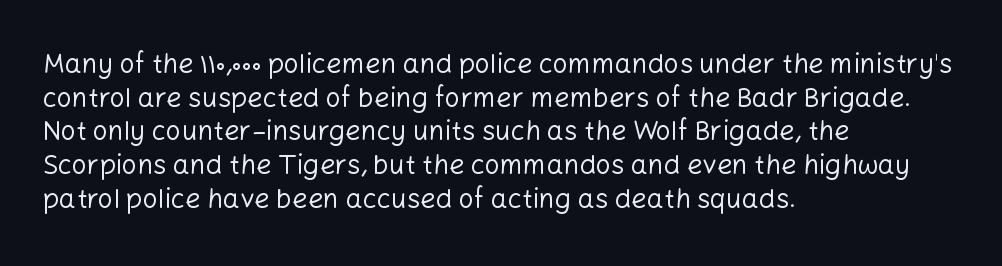
{"italic": "no", "bold": "no", "underline": "no", "align": "left", "line_spacing": "normal", "line_spacing_ratio": 1.25, "letter_spacing": "normal", "letter_spacing_em": 0.0, "glyph_px": 27}
